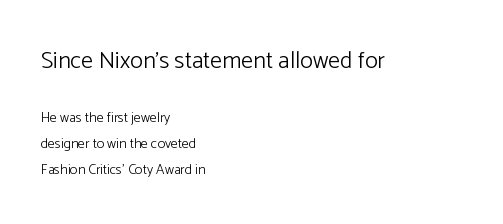
{"italic": "no", "bold": "no", "underline": "no", "align": "left", "line_spacing_ratio": 1.89, "letter_spacing": "normal", "letter_spacing_em": 0.0, "larger_block": "first", "size_ratio": 1.71, "glyph_px": 24}
